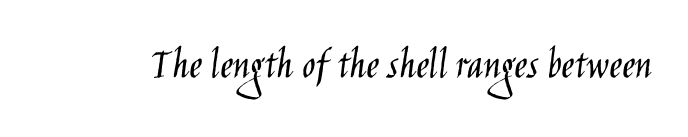
Do the characters align in a grid? No, the font is proportional. The rendering keeps characters at their native spacing. To sum up the face: it is a sans, with no serifs.
